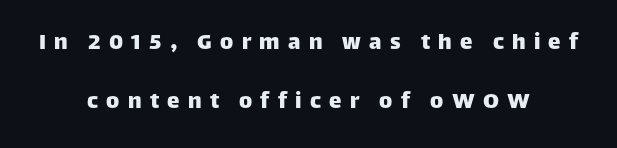
The image shows 25 px text type, upright; set centered, loose line spacing (2.38x), unusually wide letter spacing (+0.33 em), not underlined.
